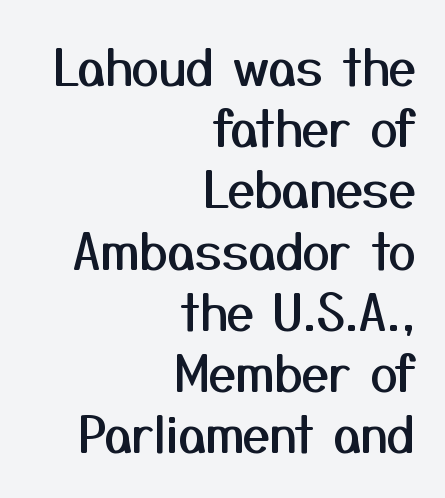
{"serif": "no", "italic": "no", "width": "normal", "stroke_contrast": "medium", "x_height": "medium", "monospaced": "no", "underline": "no", "align": "right", "line_spacing": "normal", "line_spacing_ratio": 1.25, "letter_spacing": "normal", "letter_spacing_em": 0.0, "glyph_px": 49}
